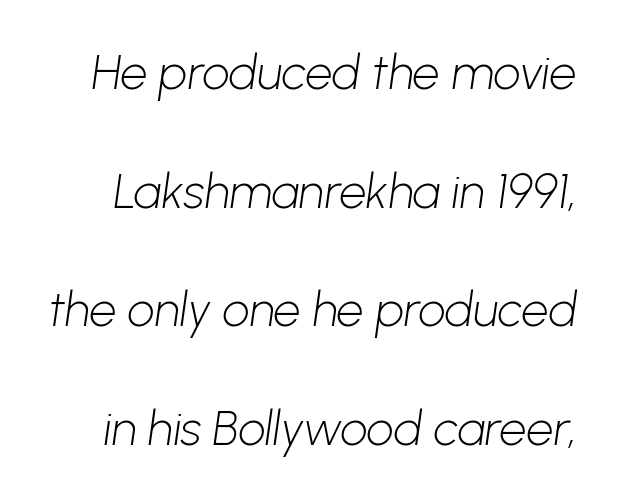
The designer dialed line spacing up above the default. Regarding serifs, this sample does without them. Looks like regular typesetting: each glyph gets only the width it needs. Unmarked baselines from the first word to the last. Letters have the restrained weight of plain body copy at most. Caption: standard tracking, unaltered.
